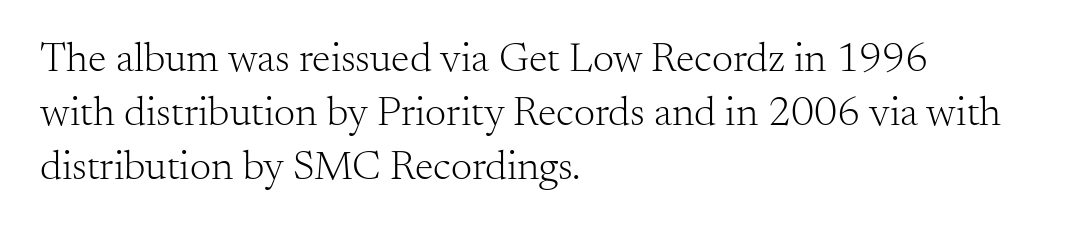
Are there feet on the stems? There are — it's a serif. One-word summary of the alignment: left. Letter spacing: default. The rendering uses natural spacing where letterforms have individual widths. A quiet, ordinary-to-light weight characterises the typeface. In terms of posture, this sample is upright.
